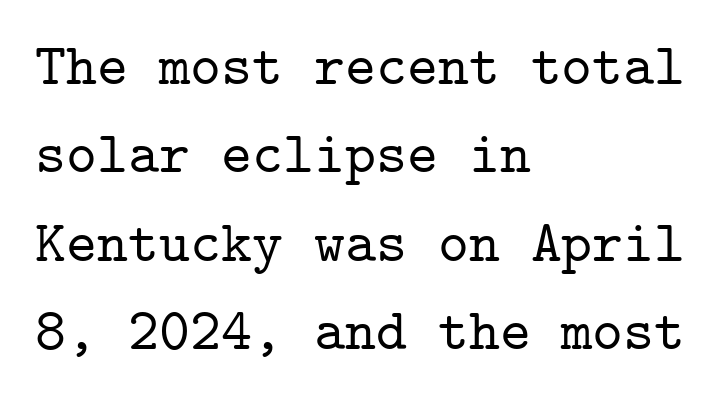
The leading is moderate, giving the passage an even texture. A bare baseline throughout the passage. Characters remain perfectly vertical along every line. Each letter, wide or thin by design, is forced into the same width here. The face used here is rendered with its standard letterfit. Short and long lines alike share a common starting point at left.
